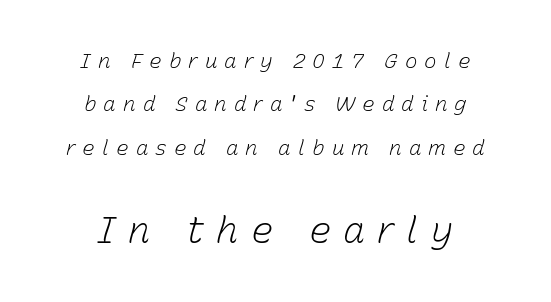
The image shows 37 px light type, italic (leaning right); set centered, loose line spacing (2.06x), unusually wide letter spacing (+0.33 em), not underlined; the second (bottom) block is 1.76x larger; low stroke contrast and a medium x-height.
